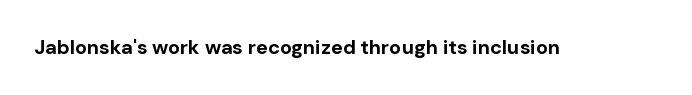
The image shows 20 px bold type, upright; set normal letter spacing, not underlined.
